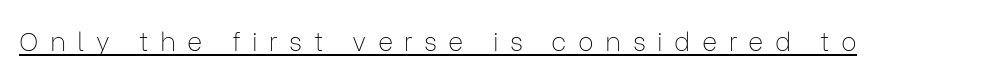
Q: Is the text bold? A: No.
Q: Is the text italic (slanted)? A: No, it is upright.
Q: Is the text underlined? A: Yes.
Q: Is the spacing between letters normal or unusually wide? A: Unusually wide.
